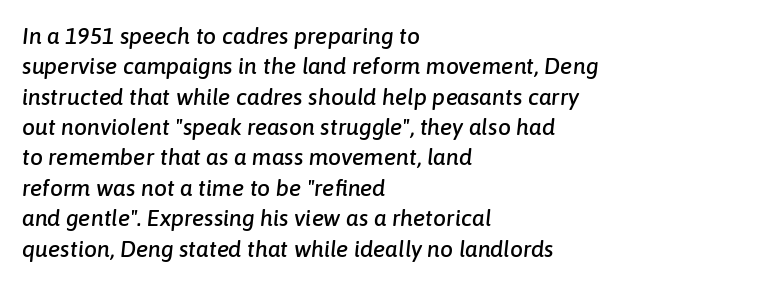
{"italic": "yes", "lean": "right", "slant_degrees": 6, "underline": "no", "align": "left", "line_spacing": "normal", "line_spacing_ratio": 1.32, "letter_spacing": "normal", "letter_spacing_em": 0.0, "glyph_px": 23}
